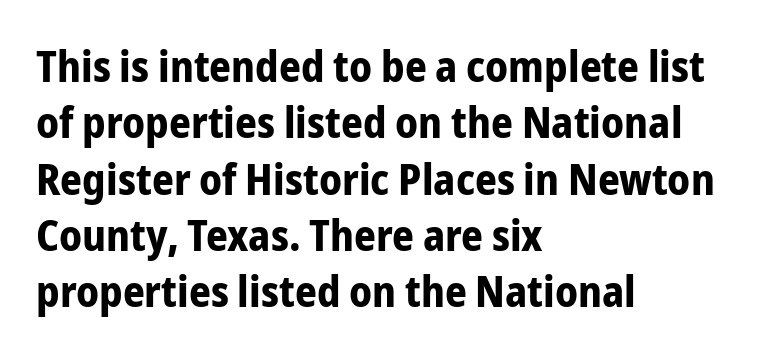
{"serif": "no", "italic": "no", "bold": "yes", "weight": "bold", "width": "condensed", "stroke_contrast": "low", "x_height": "medium", "monospaced": "no", "underline": "no", "align": "left", "line_spacing": "normal", "line_spacing_ratio": 1.31, "letter_spacing": "normal", "letter_spacing_em": 0.0, "glyph_px": 43}
